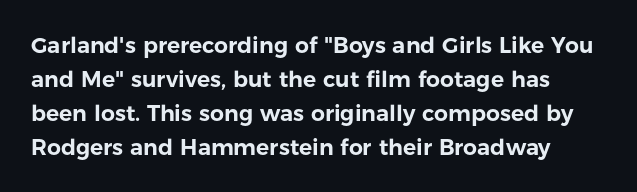
A roman cut, with each character standing at attention. Has an underline been added? It has not. The block of text has a typical density, with ordinary space between rows. How are the letters spaced? Ordinarily, with no added tracking.
